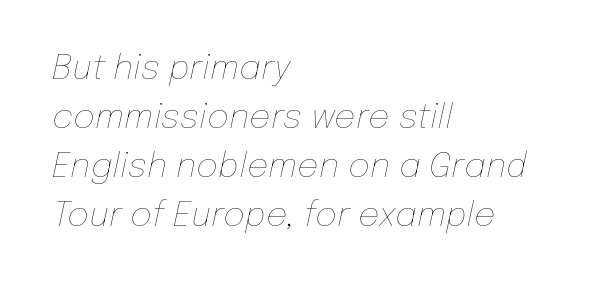
Q: Is the text bold? A: No.
Q: Is the text italic (slanted)? A: Yes, it leans right by about 12 degrees.
Q: Is the text underlined? A: No.
Q: How is the paragraph aligned? A: Left-aligned.
Q: Is the spacing between letters normal or unusually wide? A: Normal.
Q: Is the spacing between lines tight, normal or loose? A: Normal.
Q: Width (condensed, normal, or wide)? A: Normal.
Q: Stroke contrast? A: Low.
Q: x-height? A: Medium.
Q: Monospaced? A: No.
